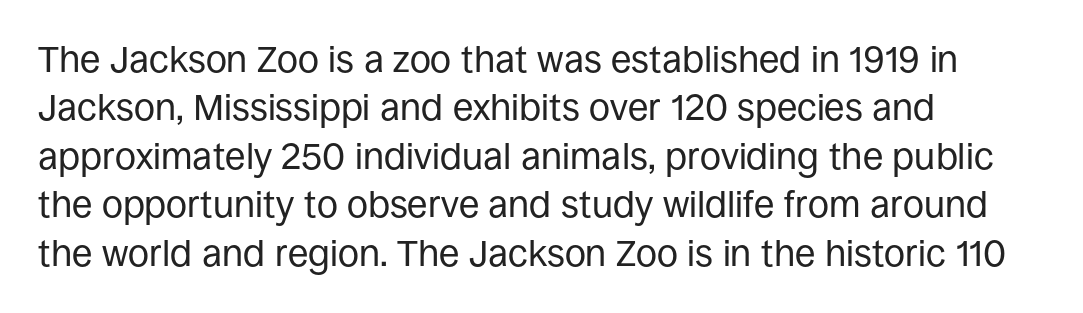
{"serif": "no", "italic": "no", "bold": "no", "weight": "regular", "width": "normal", "stroke_contrast": "low", "x_height": "large", "monospaced": "no", "underline": "no", "align": "left", "line_spacing": "normal", "line_spacing_ratio": 1.31, "letter_spacing": "normal", "letter_spacing_em": 0.0, "glyph_px": 37}
